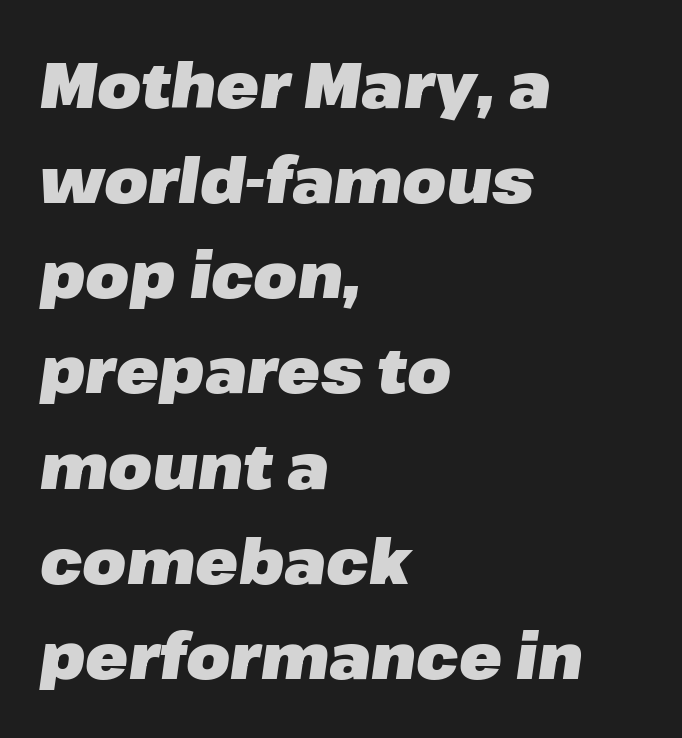
{"italic": "yes", "lean": "right", "slant_degrees": 8, "bold": "yes", "weight": "heavy", "width": "normal", "stroke_contrast": "low", "x_height": "medium", "monospaced": "no", "underline": "no", "align": "left", "line_spacing": "normal", "line_spacing_ratio": 1.51, "letter_spacing": "normal", "letter_spacing_em": 0.0, "glyph_px": 63}
